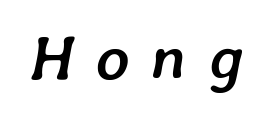
The image shows 64 px semibold type, italic (leaning right); set unusually wide letter spacing (+0.34 em), not underlined; low stroke contrast and a medium x-height.
